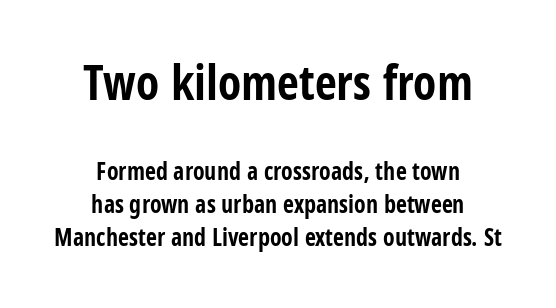
The image shows 48 px bold, condensed sans-serif type, upright; set centered, normal line spacing (1.37x), normal letter spacing, not underlined; the first (top) block is 2.0x larger; low stroke contrast and a large x-height.
